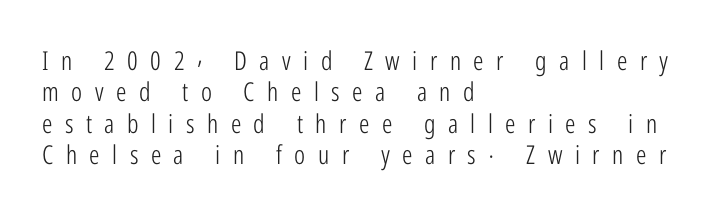
Q: Is the text bold? A: No.
Q: Is the text italic (slanted)? A: No, it is upright.
Q: Is the text underlined? A: No.
Q: How is the paragraph aligned? A: Left-aligned.
Q: Is the spacing between letters normal or unusually wide? A: Unusually wide.
